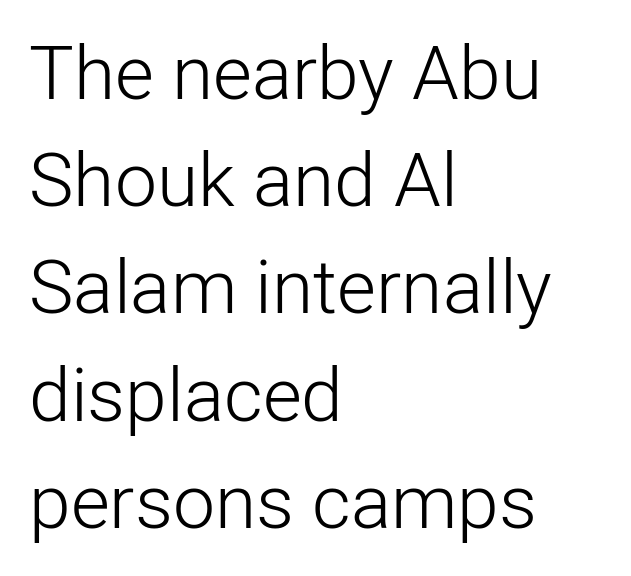
Q: Is the text bold? A: No.
Q: Is the text italic (slanted)? A: No, it is upright.
Q: Is the typeface a serif or a sans-serif typeface? A: Sans-serif.
Q: Is the text underlined? A: No.
Q: How is the paragraph aligned? A: Left-aligned.
Q: Is the spacing between letters normal or unusually wide? A: Normal.
Q: Is the spacing between lines tight, normal or loose? A: Normal.
Q: Width (condensed, normal, or wide)? A: Normal.
Q: Stroke contrast? A: Low.
Q: x-height? A: Medium.
Q: Monospaced? A: No.
